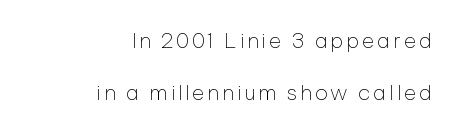
{"italic": "no", "bold": "no", "underline": "no", "align": "right", "line_spacing": "loose", "line_spacing_ratio": 2.46, "glyph_px": 21}
